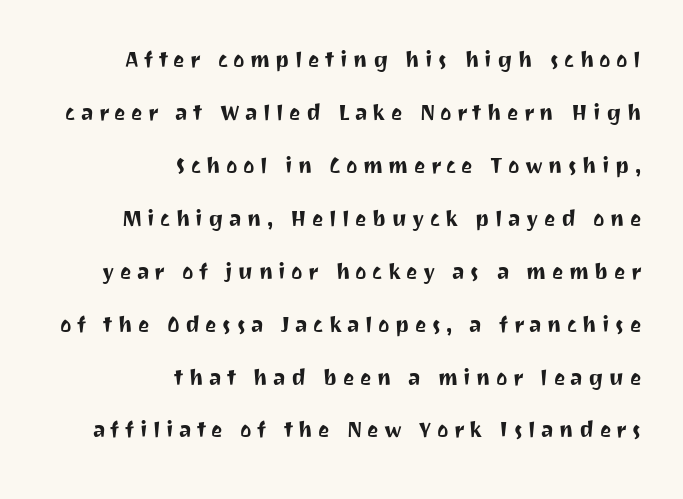
The image shows 27 px text type, upright; set right-aligned, loose line spacing (1.96x), unusually wide letter spacing (+0.2 em), not underlined.
